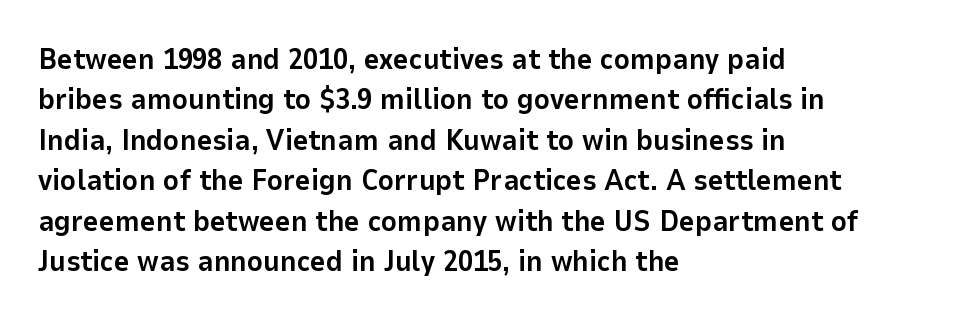
The image shows 30 px bold sans-serif type, upright; set left-aligned, normal line spacing (1.35x), normal letter spacing, not underlined; low stroke contrast and a medium x-height.
